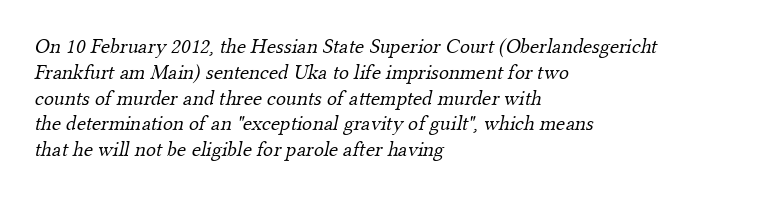
{"bold": "no", "underline": "no", "align": "left", "line_spacing_ratio": 1.23, "letter_spacing": "normal", "letter_spacing_em": 0.0, "glyph_px": 21}
